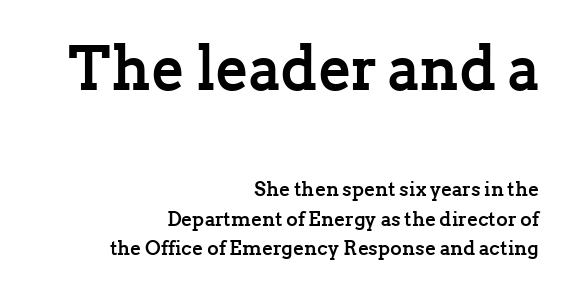
The image shows 61 px semibold serif type, upright; set right-aligned, normal line spacing (1.48x), normal letter spacing, not underlined; the first (top) block is 3.05x larger; low stroke contrast and a medium x-height.
